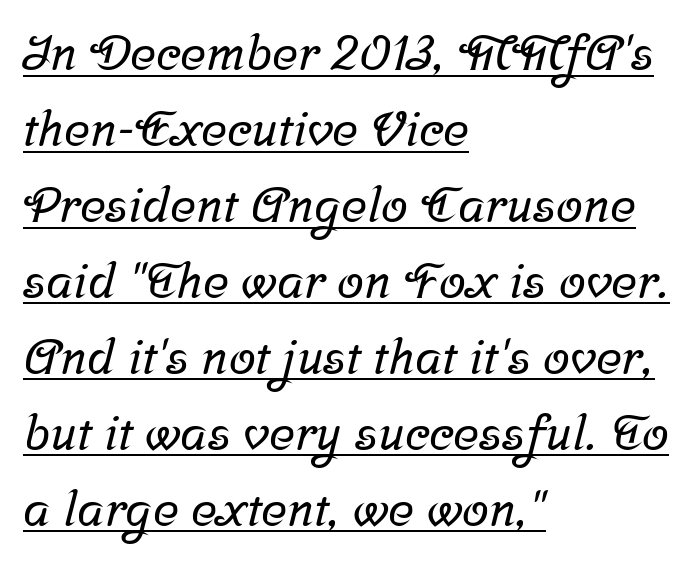
Q: Is the text underlined? A: Yes.
Q: How is the paragraph aligned? A: Left-aligned.
Q: Is the spacing between letters normal or unusually wide? A: Normal.
Q: Is the spacing between lines tight, normal or loose? A: Normal.
Q: Width (condensed, normal, or wide)? A: Normal.
Q: Stroke contrast? A: Low.
Q: x-height? A: Medium.
Q: Monospaced? A: No.
